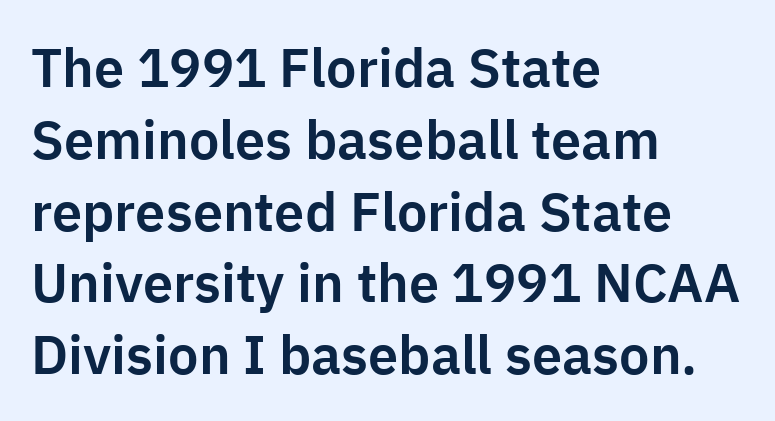
{"serif": "no", "italic": "no", "width": "normal", "stroke_contrast": "low", "x_height": "medium", "monospaced": "no", "underline": "no", "align": "left", "line_spacing": "normal", "line_spacing_ratio": 1.33, "letter_spacing": "normal", "letter_spacing_em": 0.0, "glyph_px": 54}
